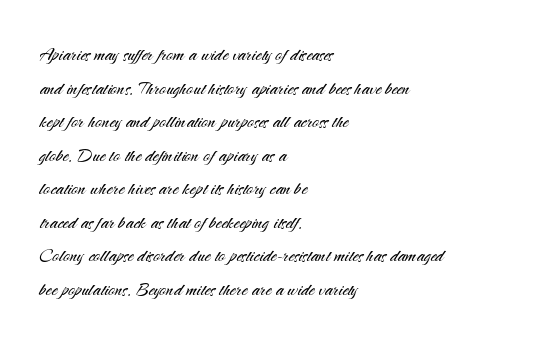
{"bold": "no", "underline": "no", "align": "left", "line_spacing": "normal", "line_spacing_ratio": 1.46, "letter_spacing": "normal", "letter_spacing_em": 0.0, "glyph_px": 23}
